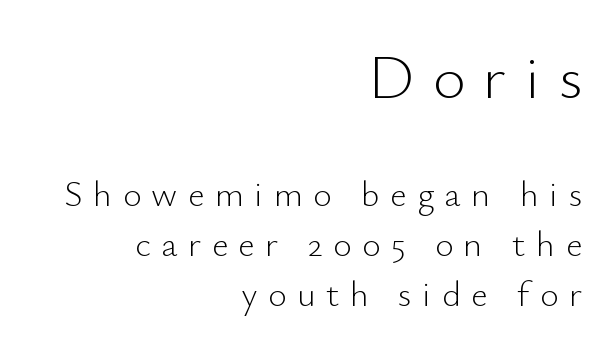
Q: Is the text bold? A: No.
Q: Is the text italic (slanted)? A: No, it is upright.
Q: Is the typeface a serif or a sans-serif typeface? A: Sans-serif.
Q: Is the text underlined? A: No.
Q: How is the paragraph aligned? A: Right-aligned.
Q: Is the spacing between letters normal or unusually wide? A: Unusually wide.
Q: Is the spacing between lines tight, normal or loose? A: Normal.
Q: Which block of text is set in a larger size, the first (top) or the second (bottom)? A: The first (top) one.
Q: Width (condensed, normal, or wide)? A: Normal.
Q: Stroke contrast? A: Low.
Q: x-height? A: Small.
Q: Monospaced? A: No.
